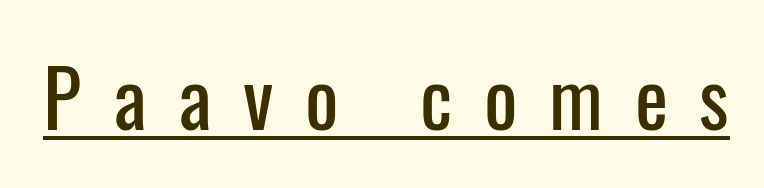
{"serif": "no", "italic": "no", "width": "condensed", "stroke_contrast": "low", "x_height": "medium", "monospaced": "no", "underline": "yes", "letter_spacing": "wide", "letter_spacing_em": 0.4, "glyph_px": 79}
